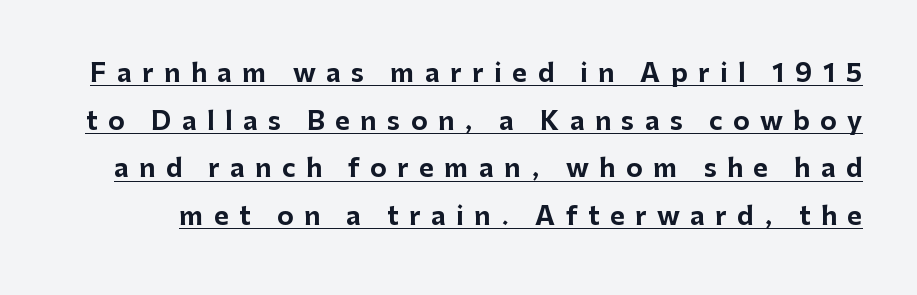
{"italic": "no", "bold": "yes", "underline": "yes", "line_spacing": "loose", "line_spacing_ratio": 1.91, "letter_spacing": "wide", "letter_spacing_em": 0.42, "glyph_px": 25}
